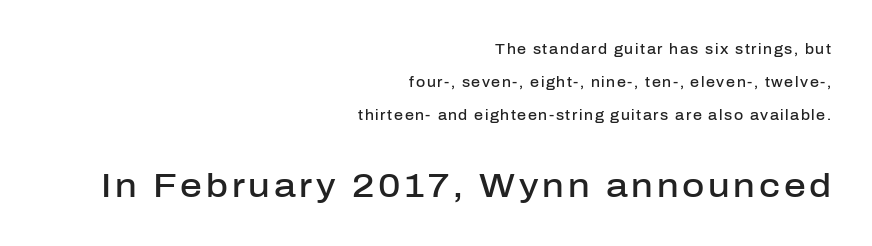
The image shows 34 px semibold sans-serif type, upright; set right-aligned, loose line spacing (2.35x), not underlined; the second (bottom) block is 2.43x larger; low stroke contrast and a medium x-height.
